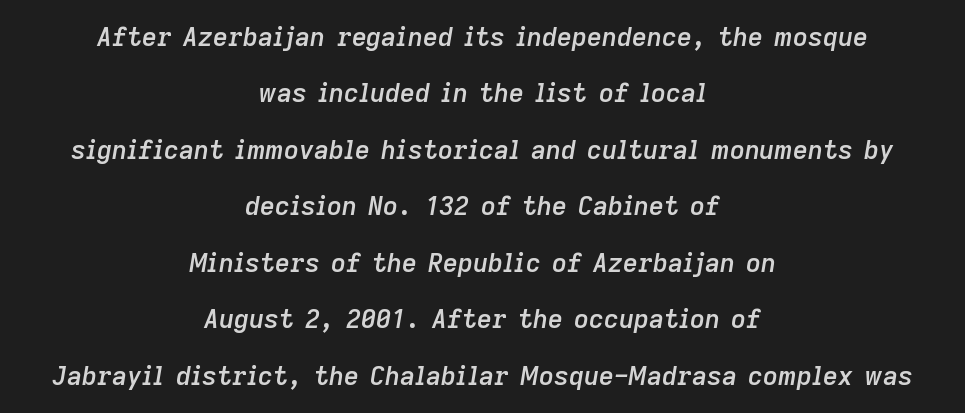
Has an underline been added? It has not. There is no visible air inserted between adjacent glyphs. Leading is clearly above the norm, producing a sparse column. What weight is shown? A semibold, between regular and bold. Casual observation: everything's sitting right in the middle. Style check: oblique.
